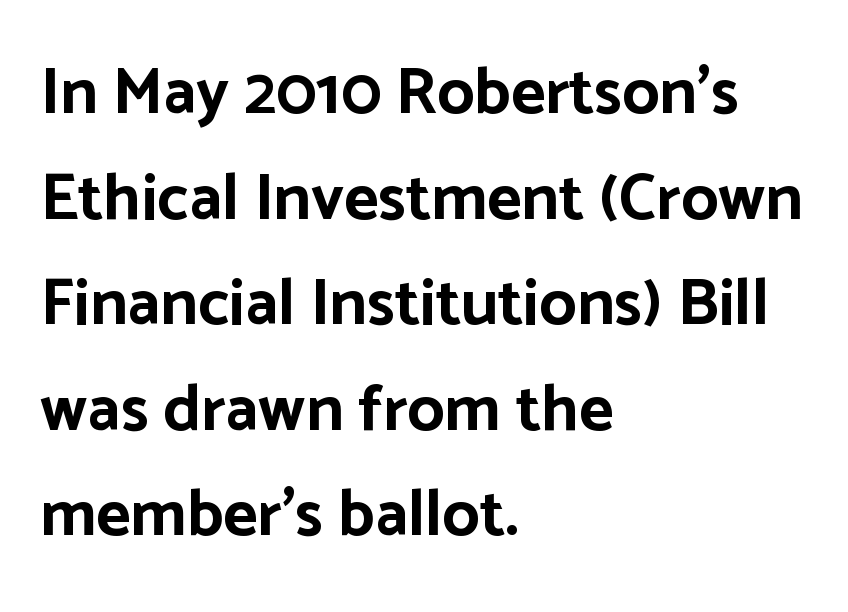
{"serif": "no", "italic": "no", "bold": "yes", "weight": "bold", "width": "normal", "stroke_contrast": "low", "x_height": "medium", "monospaced": "no", "underline": "no", "align": "left", "line_spacing": "normal", "line_spacing_ratio": 1.6, "letter_spacing": "normal", "letter_spacing_em": 0.0, "glyph_px": 66}
